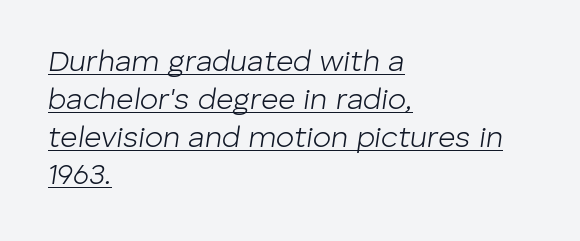
Q: Is the text bold? A: No.
Q: Is the text italic (slanted)? A: Yes, it leans right by about 8 degrees.
Q: Is the text underlined? A: Yes.
Q: How is the paragraph aligned? A: Left-aligned.
Q: Is the spacing between letters normal or unusually wide? A: Normal.
Q: Is the spacing between lines tight, normal or loose? A: Normal.
Q: Width (condensed, normal, or wide)? A: Normal.
Q: Stroke contrast? A: Low.
Q: x-height? A: Medium.
Q: Monospaced? A: No.
